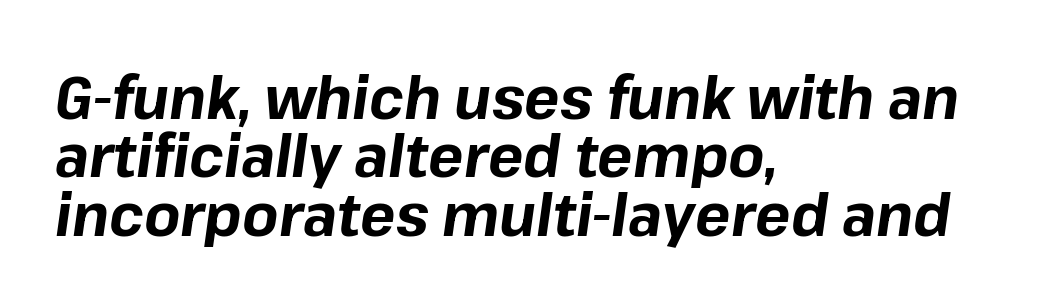
I'd describe the lettering as bold — thick and assertive. A classic flush-left, rag-right setting is used for this passage. Posture: slanted. The letters advance in unequal steps, a hallmark of proportional type. The strip under each line holds only bare page.
